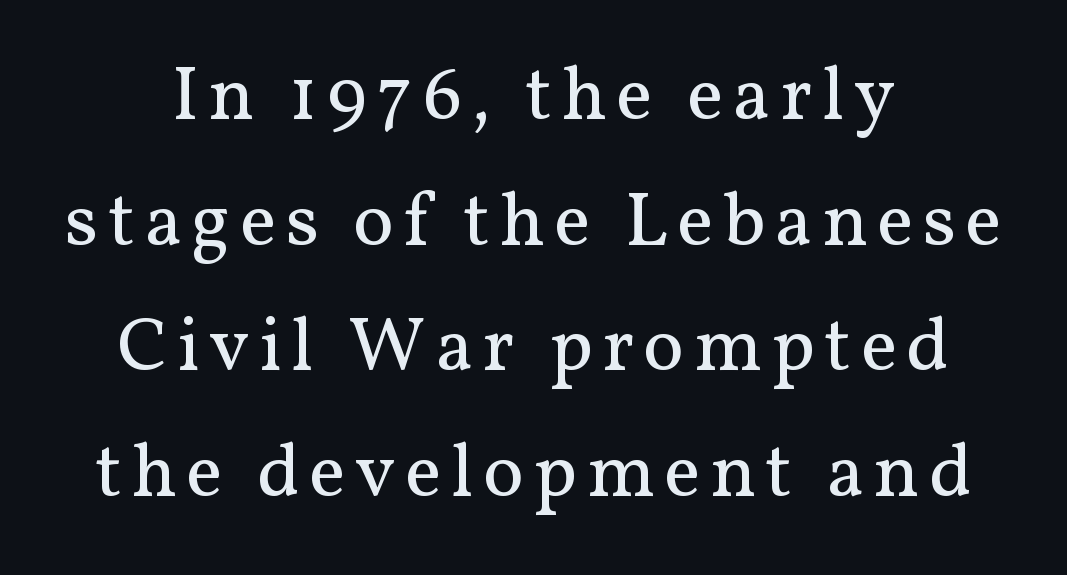
Q: Is the text bold? A: No.
Q: Is the text italic (slanted)? A: No, it is upright.
Q: Is the typeface a serif or a sans-serif typeface? A: Serif.
Q: Is the text underlined? A: No.
Q: Is the spacing between lines tight, normal or loose? A: Normal.
Q: Width (condensed, normal, or wide)? A: Normal.
Q: Stroke contrast? A: Medium.
Q: x-height? A: Medium.
Q: Monospaced? A: No.
